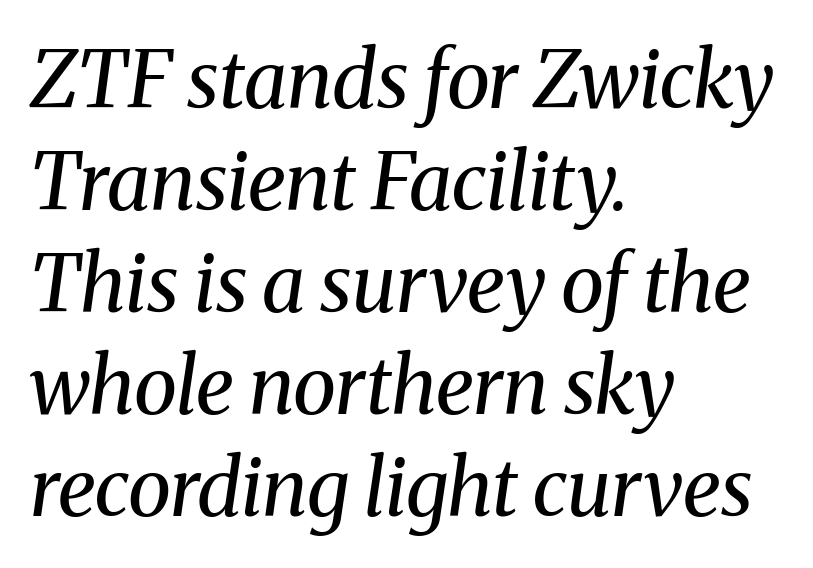
Q: Is the text bold? A: No.
Q: Is the text italic (slanted)? A: Yes, it leans right by about 8 degrees.
Q: Is the typeface a serif or a sans-serif typeface? A: Serif.
Q: Is the text underlined? A: No.
Q: How is the paragraph aligned? A: Left-aligned.
Q: Is the spacing between letters normal or unusually wide? A: Normal.
Q: Is the spacing between lines tight, normal or loose? A: Normal.
Q: Width (condensed, normal, or wide)? A: Normal.
Q: Stroke contrast? A: Medium.
Q: x-height? A: Medium.
Q: Monospaced? A: No.
